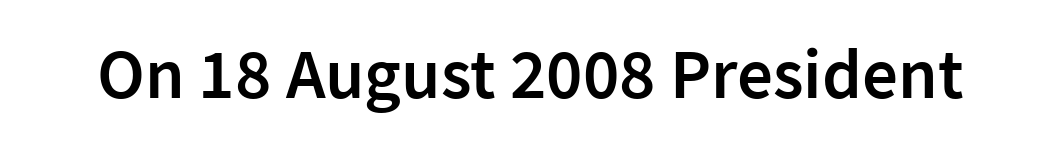
{"serif": "no", "italic": "no", "bold": "semi", "weight": "semibold", "width": "normal", "stroke_contrast": "low", "x_height": "medium", "monospaced": "no", "underline": "no", "letter_spacing": "normal", "letter_spacing_em": 0.0, "glyph_px": 71}
